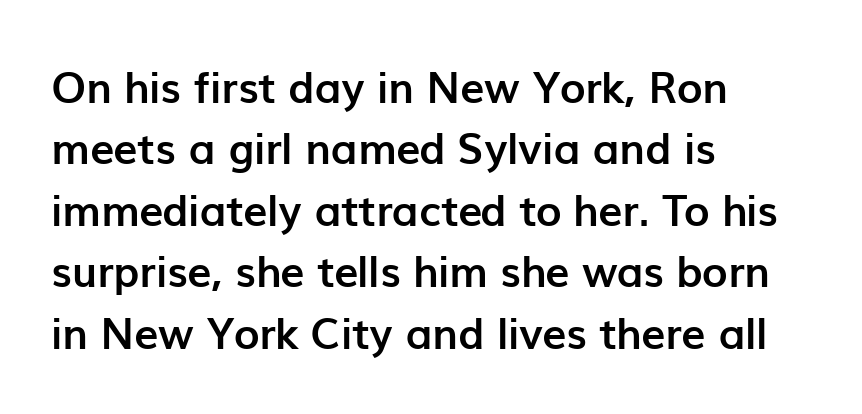
The foot of each line stays bare and open. Type style note: lacks serifs. The lettering stays uniformly vertical, giving the passage a roman look. Reading down the column, the eye jumps a familiar distance to each next line. These lines are rendered in a variable-pitch font. In CSS terms this would be text-align: left.
